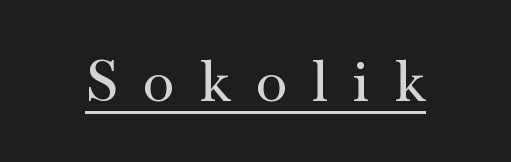
{"serif": "yes", "italic": "no", "width": "wide", "stroke_contrast": "medium", "x_height": "small", "monospaced": "no", "underline": "yes", "letter_spacing": "wide", "letter_spacing_em": 0.44, "glyph_px": 57}
